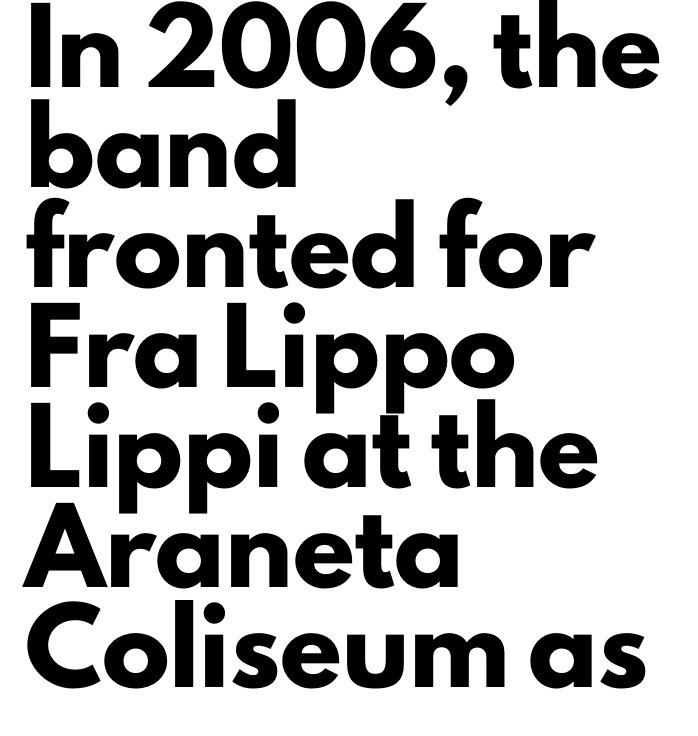
{"serif": "no", "italic": "no", "bold": "yes", "weight": "heavy", "width": "normal", "stroke_contrast": "low", "x_height": "small", "monospaced": "no", "underline": "no", "align": "left", "line_spacing": "normal", "line_spacing_ratio": 1.47, "letter_spacing": "normal", "letter_spacing_em": 0.0, "glyph_px": 68}
